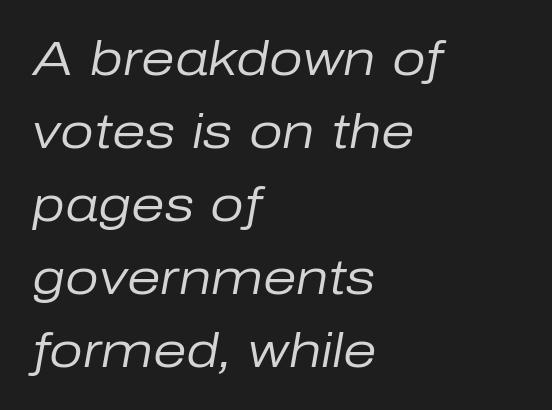
Q: Is the text bold? A: No.
Q: Is the text italic (slanted)? A: Yes, it leans right by about 10 degrees.
Q: Is the text underlined? A: No.
Q: How is the paragraph aligned? A: Left-aligned.
Q: Is the spacing between letters normal or unusually wide? A: Normal.
Q: Is the spacing between lines tight, normal or loose? A: Normal.
Q: Width (condensed, normal, or wide)? A: Normal.
Q: Stroke contrast? A: Low.
Q: x-height? A: Medium.
Q: Monospaced? A: No.
